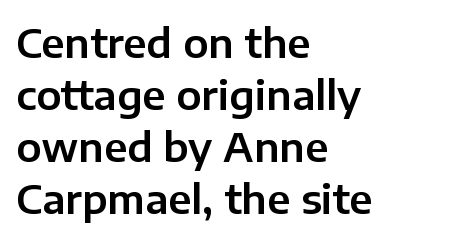
The image shows 40 px sans-serif type, upright; set left-aligned, normal line spacing (1.3x), normal letter spacing, not underlined; low stroke contrast and a medium x-height.
